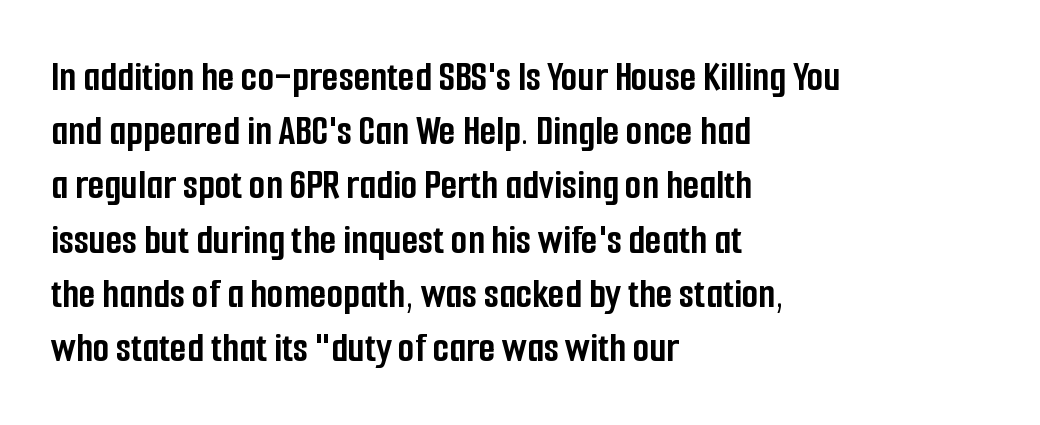
Q: Is the text bold? A: Yes.
Q: Is the text italic (slanted)? A: No, it is upright.
Q: Is the typeface a serif or a sans-serif typeface? A: Sans-serif.
Q: Is the text underlined? A: No.
Q: How is the paragraph aligned? A: Left-aligned.
Q: Is the spacing between letters normal or unusually wide? A: Normal.
Q: Is the spacing between lines tight, normal or loose? A: Normal.
Q: Width (condensed, normal, or wide)? A: Condensed.
Q: Stroke contrast? A: Low.
Q: x-height? A: Medium.
Q: Monospaced? A: No.
